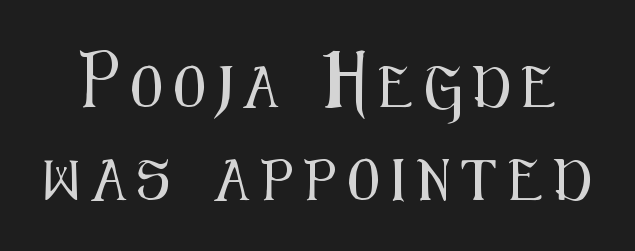
Q: Is the text italic (slanted)? A: No, it is upright.
Q: Is the text underlined? A: No.
Q: Is the spacing between letters normal or unusually wide? A: Unusually wide.
Q: Is the spacing between lines tight, normal or loose? A: Loose.
Q: Width (condensed, normal, or wide)? A: Condensed.
Q: Stroke contrast? A: Medium.
Q: x-height? A: Medium.
Q: Monospaced? A: No.
